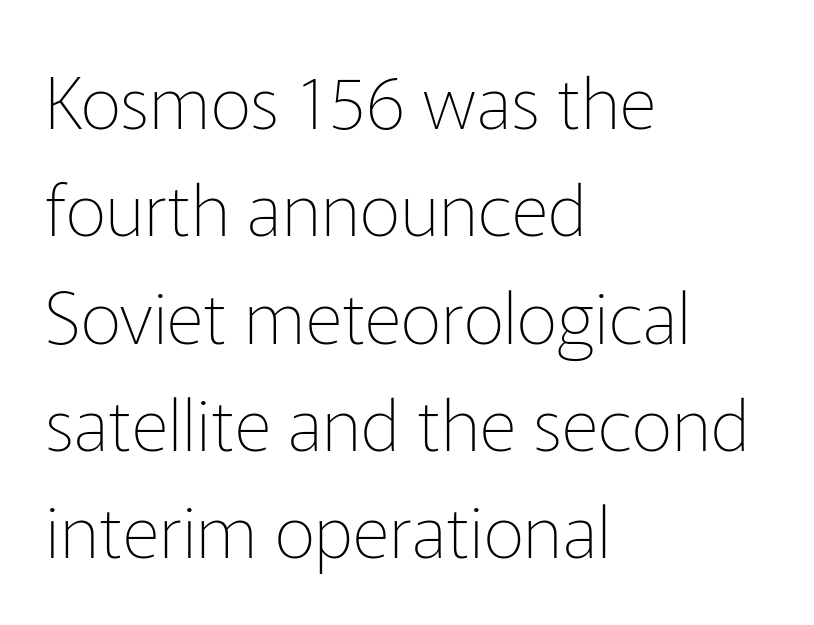
{"serif": "no", "italic": "no", "bold": "no", "weight": "thin", "width": "normal", "stroke_contrast": "low", "x_height": "medium", "monospaced": "no", "underline": "no", "align": "left", "line_spacing": "normal", "line_spacing_ratio": 1.49, "letter_spacing": "normal", "letter_spacing_em": 0.0, "glyph_px": 72}
